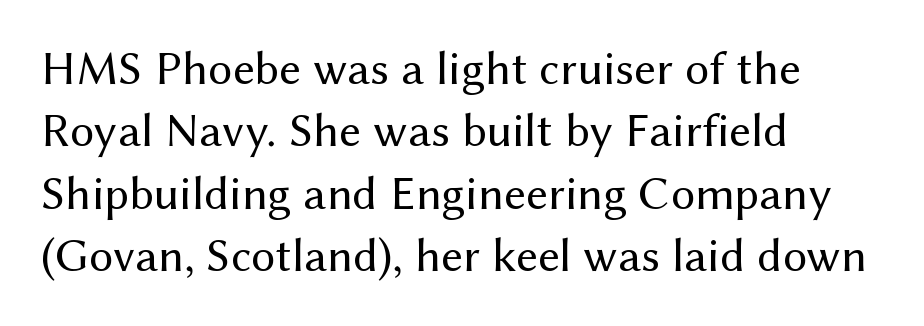
{"serif": "no", "italic": "no", "bold": "no", "weight": "regular", "width": "normal", "stroke_contrast": "medium", "x_height": "medium", "monospaced": "no", "underline": "no", "align": "left", "line_spacing": "normal", "line_spacing_ratio": 1.3, "letter_spacing": "normal", "letter_spacing_em": 0.0, "glyph_px": 48}
